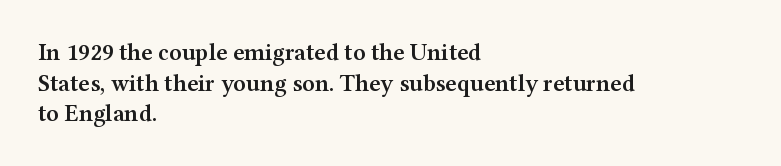
Each word holds together tightly as a unit, with standard inter-letter gaps. Check the space under the baseline: it is left empty. The paragraph has a hard left edge and a soft right edge. Posture: straight, roman, zero tilt. The vertical gap from one line to the next is medium. Notice the strokes are somewhat thickened but not fully heavy: this is a semibold.
